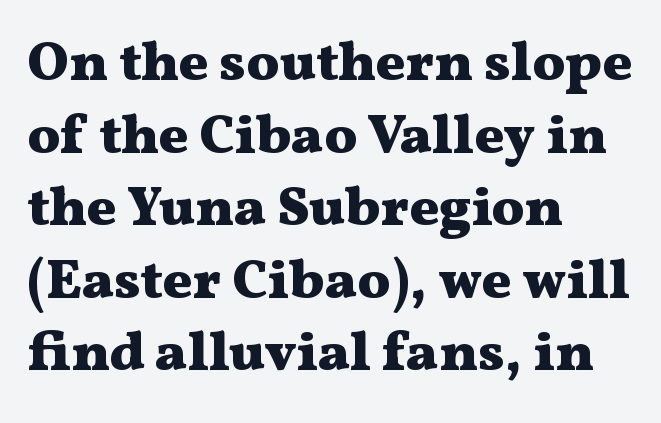
{"serif": "yes", "italic": "no", "bold": "yes", "weight": "heavy", "width": "wide", "stroke_contrast": "medium", "x_height": "medium", "monospaced": "no", "underline": "no", "align": "left", "line_spacing": "normal", "line_spacing_ratio": 1.32, "letter_spacing": "normal", "letter_spacing_em": 0.0, "glyph_px": 55}
